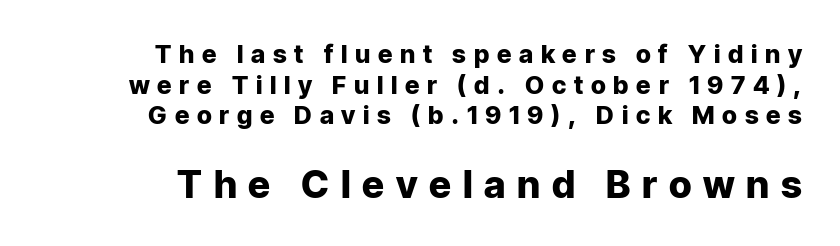
The letters are bold, with thick, heavy strokes. The letters stand upright; this is a roman face. The more generous point size was reserved for the lower chunk. Typographically, this falls in the sans-serif category. The passage shown is typed in a proportional face where columns would drift.
